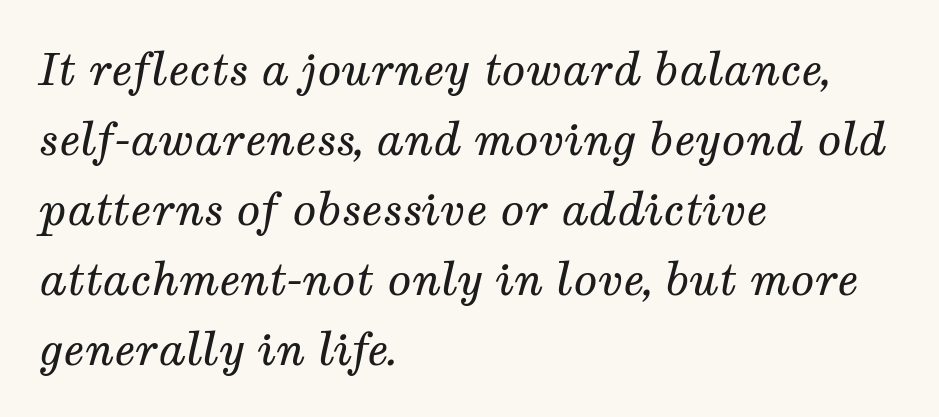
{"serif": "yes", "italic": "yes", "lean": "right", "slant_degrees": 12, "bold": "no", "weight": "regular", "width": "normal", "stroke_contrast": "medium", "x_height": "medium", "monospaced": "no", "underline": "no", "align": "left", "line_spacing": "normal", "line_spacing_ratio": 1.59, "letter_spacing": "normal", "letter_spacing_em": 0.0, "glyph_px": 44}
